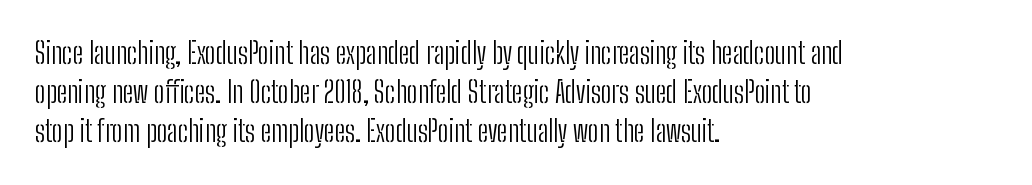
Q: Is the text bold? A: No.
Q: Is the text italic (slanted)? A: No, it is upright.
Q: Is the typeface a serif or a sans-serif typeface? A: Sans-serif.
Q: Is the text underlined? A: No.
Q: How is the paragraph aligned? A: Left-aligned.
Q: Is the spacing between letters normal or unusually wide? A: Normal.
Q: Is the spacing between lines tight, normal or loose? A: Normal.
Q: Width (condensed, normal, or wide)? A: Condensed.
Q: Stroke contrast? A: Low.
Q: x-height? A: Medium.
Q: Monospaced? A: No.
